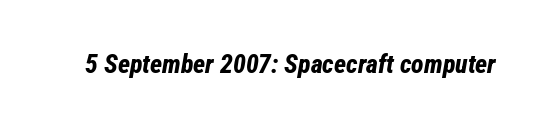
Q: Is the text bold? A: Yes.
Q: Is the text italic (slanted)? A: Yes, it leans right by about 12 degrees.
Q: Is the text underlined? A: No.
Q: Is the spacing between letters normal or unusually wide? A: Normal.
